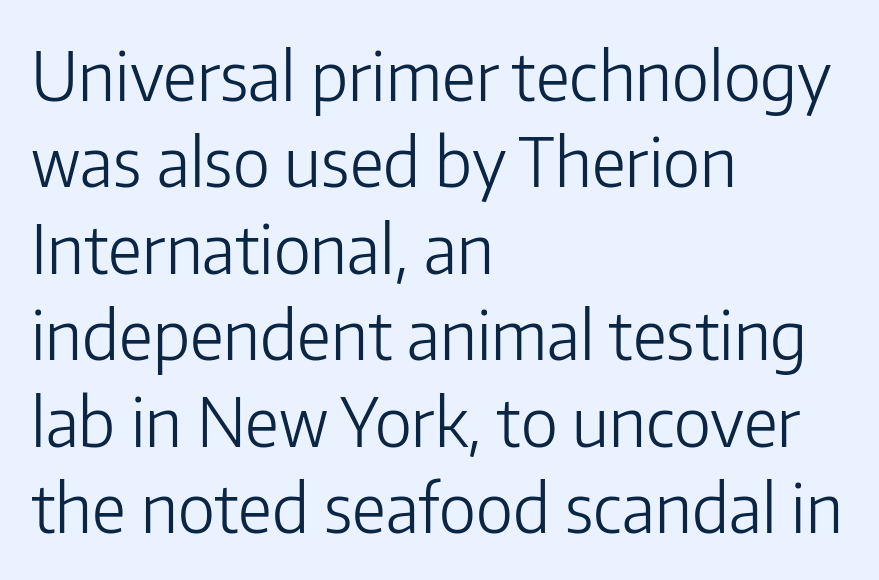
The image shows 67 px light sans-serif type, upright; set left-aligned, normal line spacing (1.29x), normal letter spacing, not underlined; low stroke contrast and a medium x-height.
